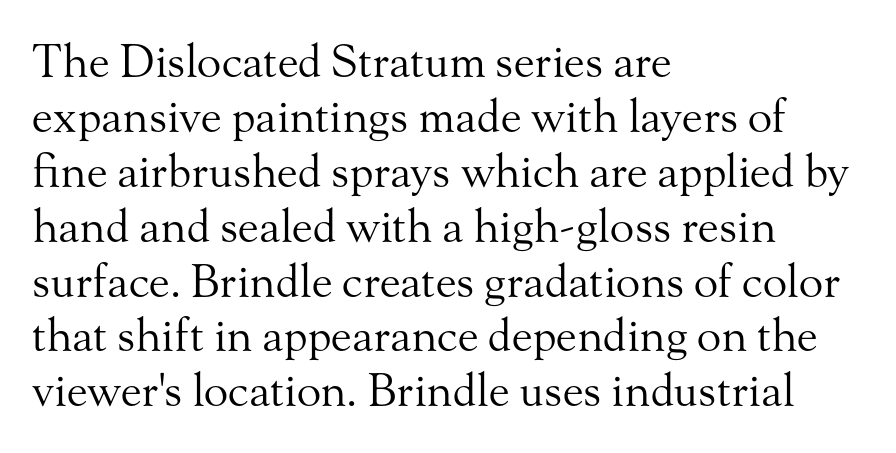
These lines were composed using upright roman letters. Stroke mass is kept to a normal reading level or below. The passage shown is typed in a proportional face where columns would drift. The typesetter chose a ragged-right arrangement here. Caption: standard tracking, unaltered. The passage shown is typeset with a serif family.
